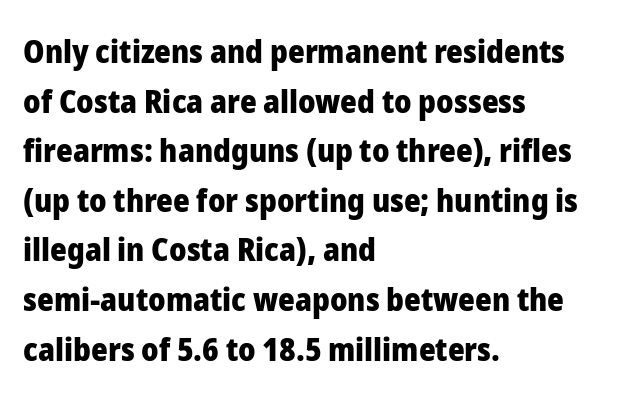
Is this a fixed-width face? No — the glyphs have proportional, varying widths. Typographic density is high because the face is bold. Words appear dense and cohesive because spacing is normal. If you measured baseline to baseline, you'd find a middling distance. In terms of posture, this sample is upright.
